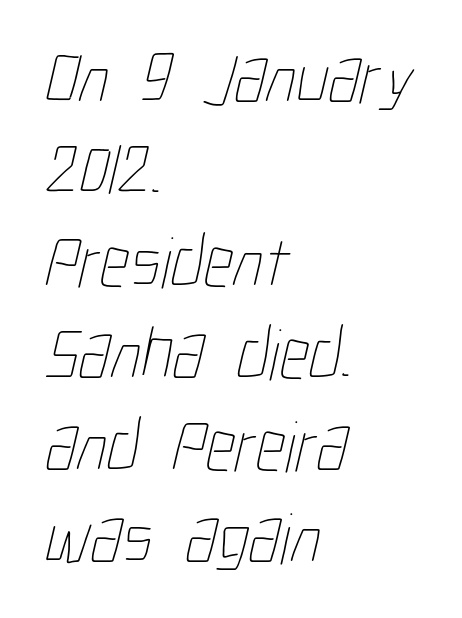
{"bold": "no", "weight": "thin", "width": "condensed", "stroke_contrast": "low", "x_height": "medium", "monospaced": "no", "underline": "no", "align": "left", "line_spacing": "normal", "line_spacing_ratio": 1.26, "letter_spacing": "normal", "letter_spacing_em": 0.0, "glyph_px": 73}
